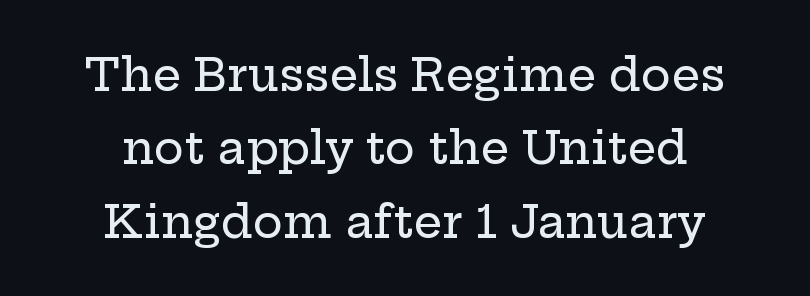
The image shows 45 px wide serif type, upright; set centered, normal line spacing (1.63x), normal letter spacing, not underlined; low stroke contrast and a medium x-height.
